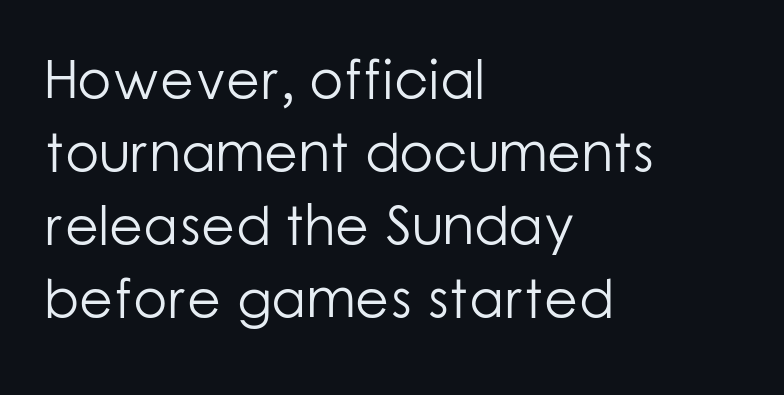
{"serif": "no", "italic": "no", "bold": "no", "weight": "light", "width": "normal", "stroke_contrast": "low", "x_height": "medium", "monospaced": "no", "underline": "no", "align": "left", "line_spacing": "normal", "line_spacing_ratio": 1.33, "letter_spacing": "normal", "letter_spacing_em": 0.0, "glyph_px": 55}
